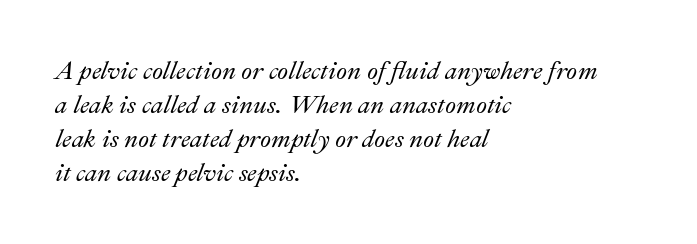
Unmarked baselines from the first word to the last. The typesetter chose a ragged-right arrangement here. Interline gaps are of average width in this sample. You could call the tracking neutral — neither tight nor loose. The passage shown leans; its letterforms are oblique.
